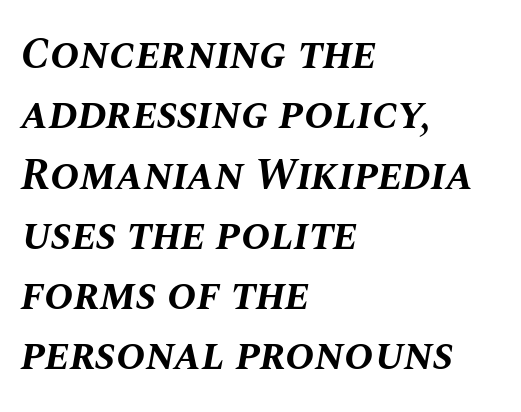
{"italic": "yes", "lean": "right", "slant_degrees": 10, "bold": "yes", "weight": "bold", "width": "normal", "stroke_contrast": "medium", "x_height": "large", "monospaced": "no", "underline": "no", "align": "left", "line_spacing": "normal", "line_spacing_ratio": 1.37, "letter_spacing": "normal", "letter_spacing_em": 0.0, "glyph_px": 44}
